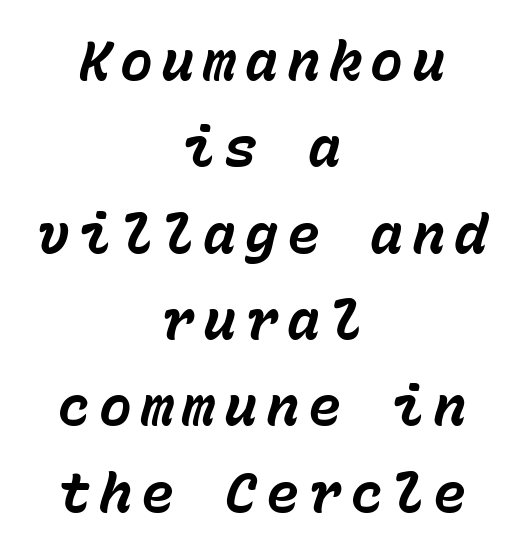
Reading down the block, each line starts at a different indent, mirrored at its end. Here the designer chose a console-style face with uniform glyph widths. Each glyph is drawn with heavy, bold strokes. Whoever set this chose a conventional vertical rhythm.
